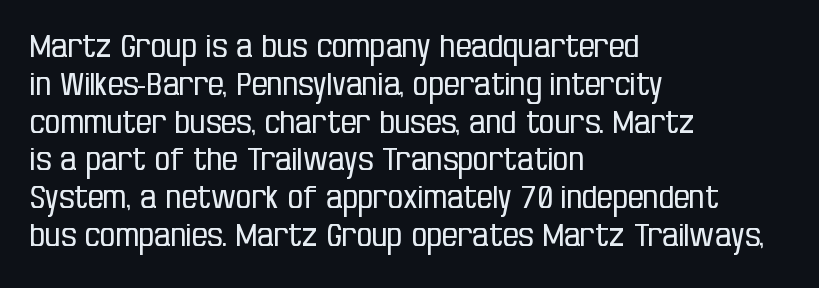
A typesetter would call this proportional, since set widths differ per character. Letterform terminals end flat and unadorned throughout the passage. In terms of posture, this sample is upright. Stroke mass is kept to a normal reading level or below. Compared with a centered layout, this one pins lines to the left instead.
